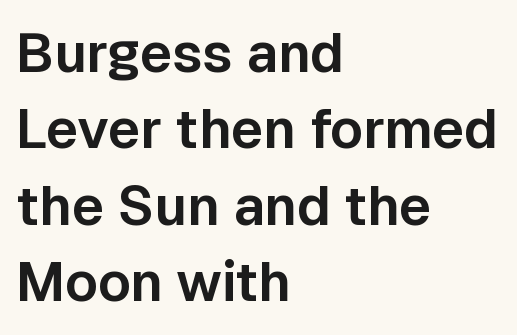
The image shows 55 px sans-serif type, upright; set left-aligned, normal line spacing (1.39x), normal letter spacing, not underlined; low stroke contrast and a medium x-height.
